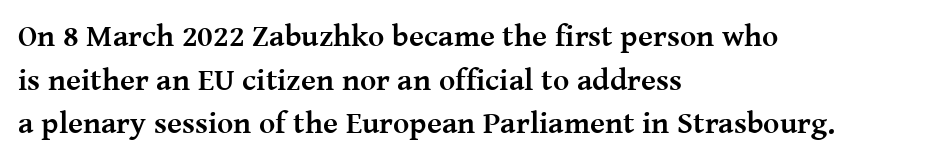
The image shows 31 px semibold serif type, upright; set left-aligned, normal line spacing (1.41x), normal letter spacing, not underlined; medium stroke contrast and a medium x-height.
